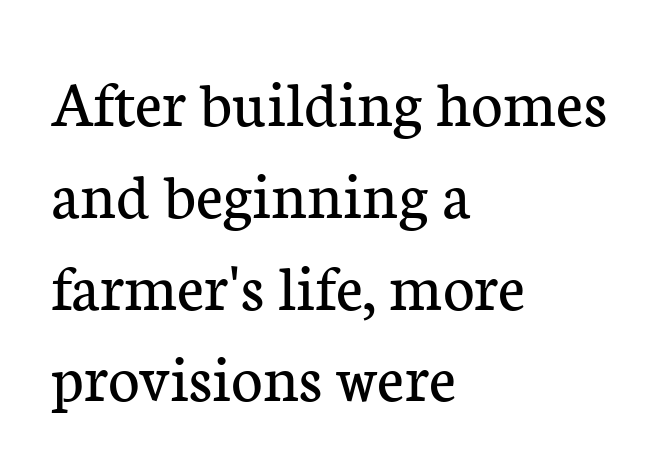
{"serif": "yes", "italic": "no", "bold": "no", "weight": "regular", "width": "normal", "stroke_contrast": "low", "x_height": "medium", "monospaced": "no", "underline": "no", "align": "left", "line_spacing": "normal", "line_spacing_ratio": 1.35, "letter_spacing": "normal", "letter_spacing_em": 0.0, "glyph_px": 68}
